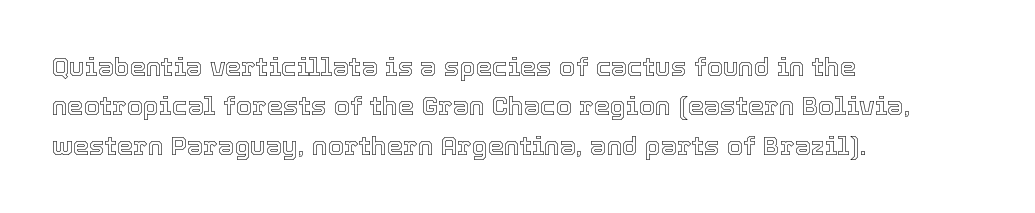
This rendering features lettering with no underline. Every row of glyphs begins at an identical x-position on the left. The leading is moderate, giving the passage an even texture. When letters stand straight like this, we call the style roman or upright.
